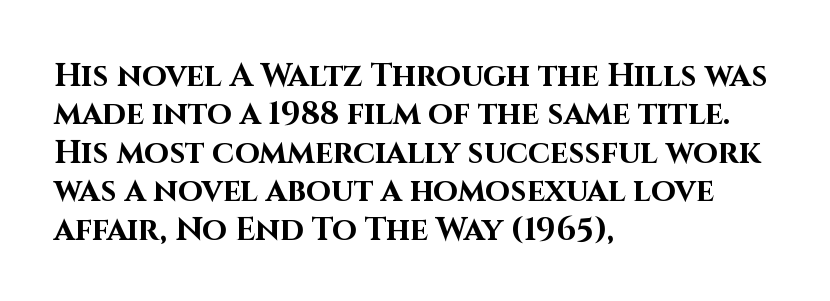
Alignment: flush left. Stroke thickness is high; the sample reads as a true bold. Spacing between characters is what you'd get straight out of the box. The strip under each line holds only bare page.
